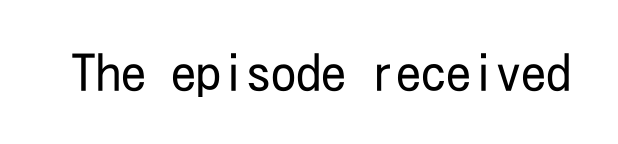
Q: Is the text bold? A: No.
Q: Is the text italic (slanted)? A: No, it is upright.
Q: Is the typeface a serif or a sans-serif typeface? A: Sans-serif.
Q: Is the text underlined? A: No.
Q: Is the spacing between letters normal or unusually wide? A: Normal.
Q: Width (condensed, normal, or wide)? A: Condensed.
Q: Stroke contrast? A: Low.
Q: x-height? A: Medium.
